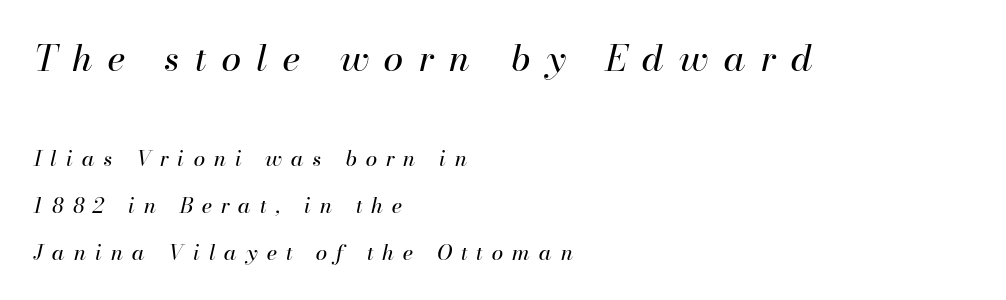
{"italic": "yes", "lean": "right", "slant_degrees": 13, "bold": "no", "weight": "regular", "width": "normal", "stroke_contrast": "high", "x_height": "small", "monospaced": "no", "underline": "no", "align": "left", "line_spacing": "loose", "line_spacing_ratio": 2.25, "letter_spacing": "wide", "letter_spacing_em": 0.43, "larger_block": "first", "size_ratio": 1.71, "glyph_px": 36}
